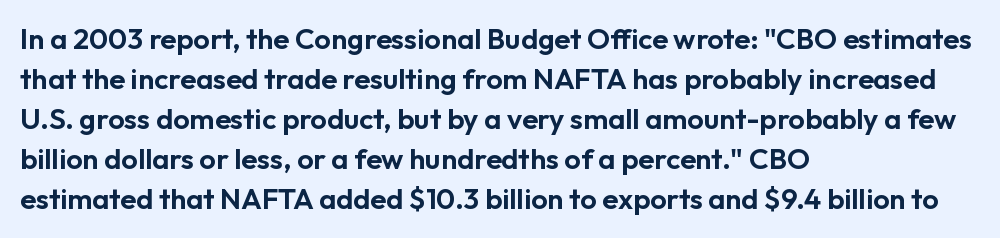
Q: Is the text italic (slanted)? A: No, it is upright.
Q: Is the typeface a serif or a sans-serif typeface? A: Sans-serif.
Q: Is the text underlined? A: No.
Q: How is the paragraph aligned? A: Left-aligned.
Q: Is the spacing between letters normal or unusually wide? A: Normal.
Q: Is the spacing between lines tight, normal or loose? A: Normal.
Q: Width (condensed, normal, or wide)? A: Normal.
Q: Stroke contrast? A: Low.
Q: x-height? A: Medium.
Q: Monospaced? A: No.
